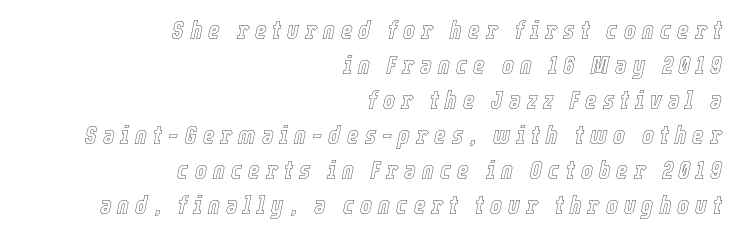
Right-aligned paragraph, ragged on the left. Characters are canted at an angle relative to the baseline's perpendicular. Characters follow at a spacing far wider than the type designer built in. A typesetter would call this leading conventional body-copy spacing. Lines of text with bare space underneath.
